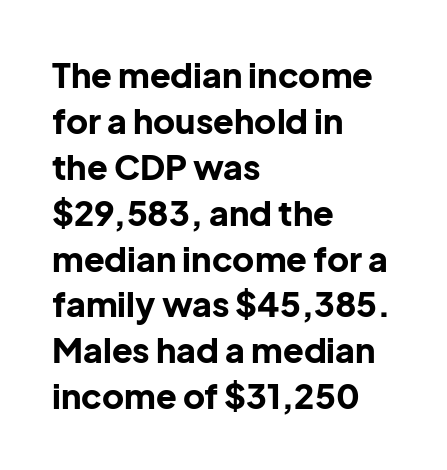
{"serif": "no", "italic": "no", "bold": "yes", "weight": "bold", "width": "normal", "stroke_contrast": "low", "x_height": "medium", "monospaced": "no", "underline": "no", "align": "left", "line_spacing": "normal", "line_spacing_ratio": 1.35, "letter_spacing": "normal", "letter_spacing_em": 0.0, "glyph_px": 34}
